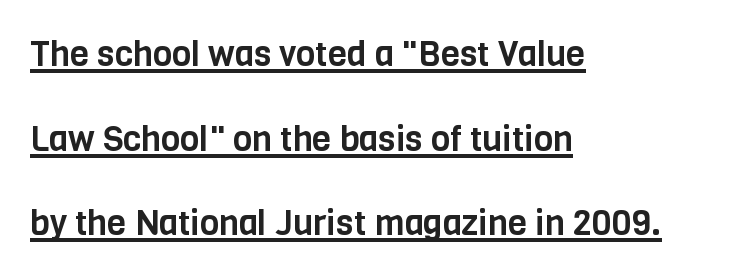
{"serif": "no", "italic": "no", "width": "condensed", "stroke_contrast": "low", "x_height": "large", "monospaced": "no", "underline": "yes", "align": "left", "line_spacing": "loose", "line_spacing_ratio": 2.42, "letter_spacing": "normal", "letter_spacing_em": 0.0, "glyph_px": 35}
